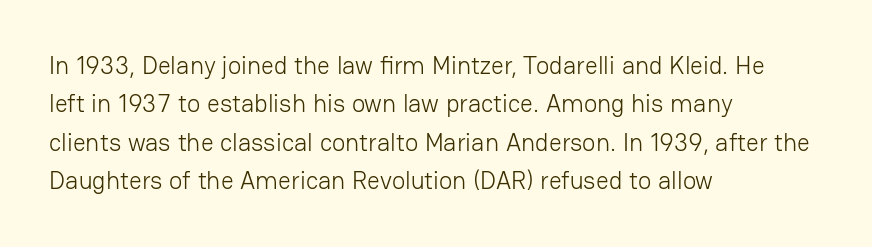
Q: Is the text bold? A: No.
Q: Is the text italic (slanted)? A: No, it is upright.
Q: Is the text underlined? A: No.
Q: How is the paragraph aligned? A: Left-aligned.
Q: Is the spacing between letters normal or unusually wide? A: Normal.
Q: Is the spacing between lines tight, normal or loose? A: Normal.
